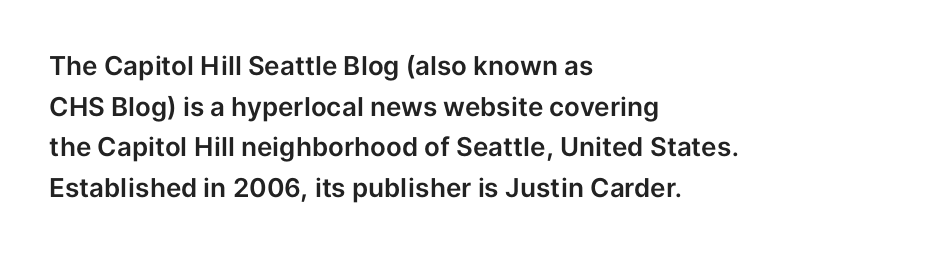
The image shows 26 px text type, upright; set left-aligned, normal line spacing (1.56x), normal letter spacing, not underlined.
